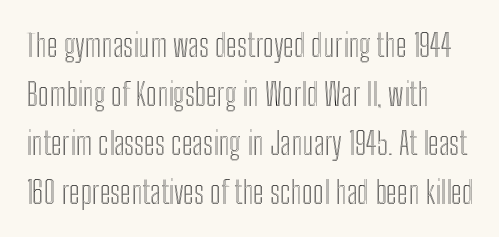
The image shows 31 px condensed type, upright; set left-aligned, normal line spacing (1.58x), normal letter spacing, not underlined; a medium x-height.
